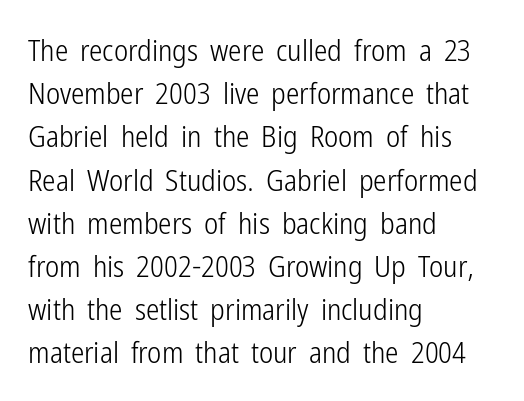
The image shows 30 px light, condensed sans-serif type, upright; set left-aligned, normal line spacing (1.44x), normal letter spacing, not underlined; low stroke contrast and a medium x-height.
